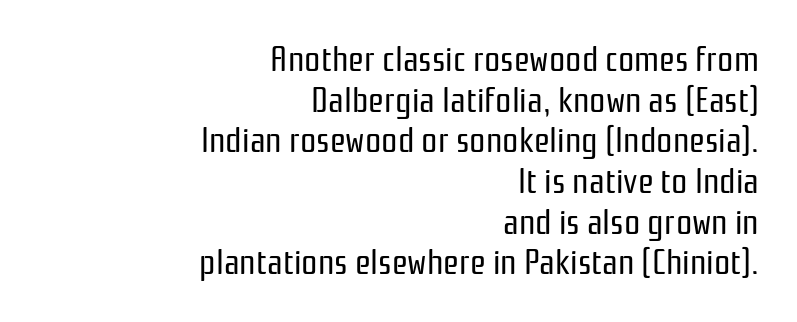
Q: Is the text bold? A: No.
Q: Is the text italic (slanted)? A: No, it is upright.
Q: Is the typeface a serif or a sans-serif typeface? A: Sans-serif.
Q: Is the text underlined? A: No.
Q: How is the paragraph aligned? A: Right-aligned.
Q: Is the spacing between letters normal or unusually wide? A: Normal.
Q: Is the spacing between lines tight, normal or loose? A: Tight.
Q: Width (condensed, normal, or wide)? A: Condensed.
Q: Stroke contrast? A: Low.
Q: x-height? A: Medium.
Q: Monospaced? A: No.
